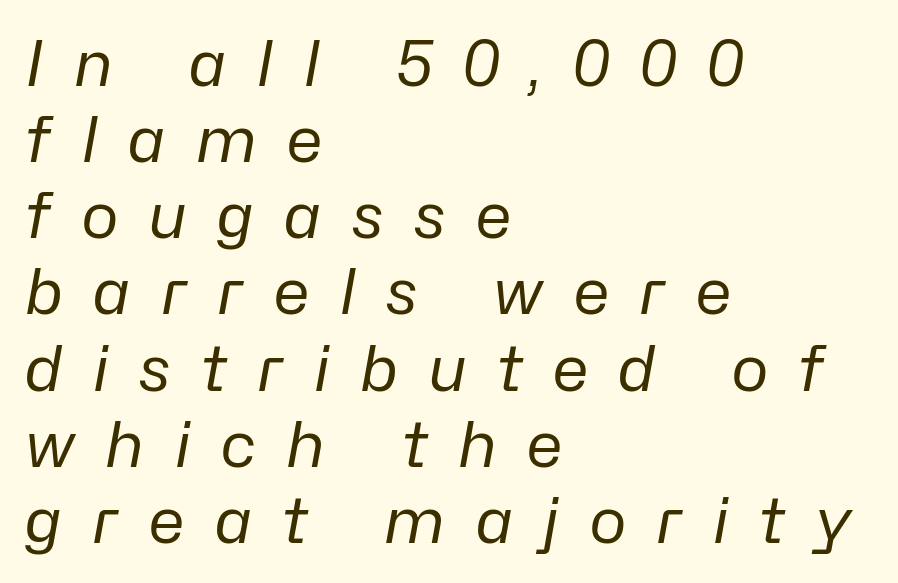
Q: Is the text bold? A: No.
Q: Is the text italic (slanted)? A: Yes, it leans right by about 10 degrees.
Q: Is the text underlined? A: No.
Q: How is the paragraph aligned? A: Left-aligned.
Q: Is the spacing between letters normal or unusually wide? A: Unusually wide.
Q: Width (condensed, normal, or wide)? A: Normal.
Q: Stroke contrast? A: Low.
Q: x-height? A: Medium.
Q: Monospaced? A: No.
